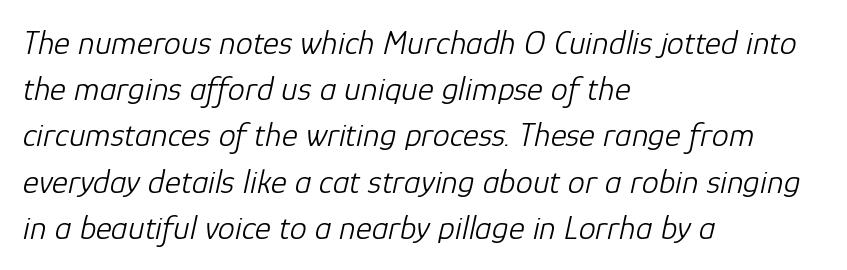
The image shows 34 px light type, italic (leaning right); set left-aligned, normal line spacing (1.36x), normal letter spacing, not underlined; low stroke contrast and a medium x-height.
